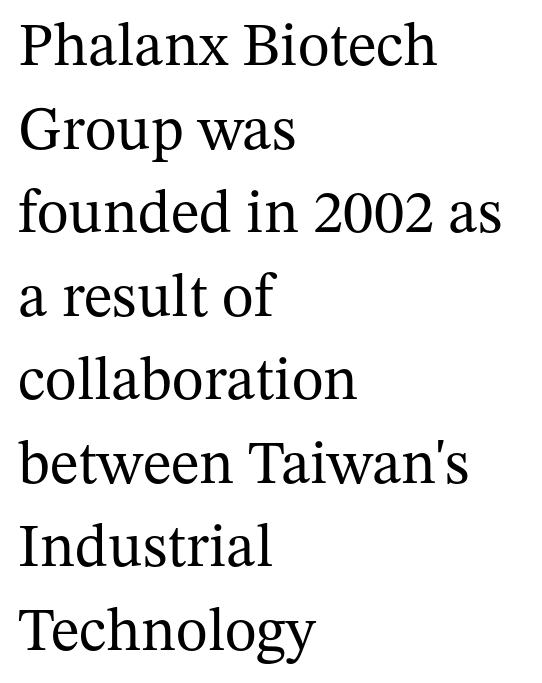
What kind of face is this? One with serifs. Whoever set this chose a conventional vertical rhythm. No chunkiness to these letters — they're not bold. Words float on clear page, feet unadorned. Every row of glyphs begins at an identical x-position on the left.
